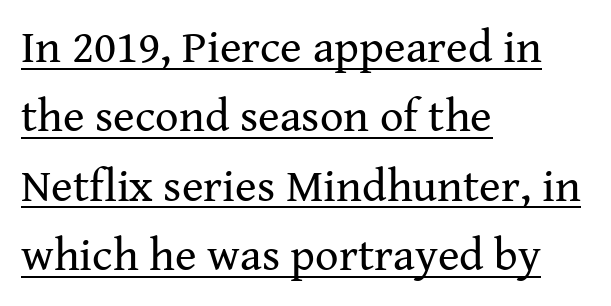
Q: Is the text bold? A: No.
Q: Is the text italic (slanted)? A: No, it is upright.
Q: Is the typeface a serif or a sans-serif typeface? A: Serif.
Q: Is the text underlined? A: Yes.
Q: How is the paragraph aligned? A: Left-aligned.
Q: Is the spacing between letters normal or unusually wide? A: Normal.
Q: Is the spacing between lines tight, normal or loose? A: Normal.
Q: Width (condensed, normal, or wide)? A: Normal.
Q: Stroke contrast? A: Medium.
Q: x-height? A: Medium.
Q: Monospaced? A: No.
